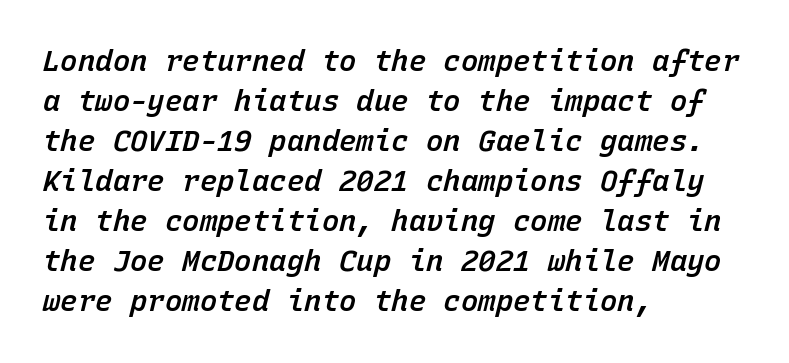
The image shows 29 px semibold type, italic (leaning right), monospaced; set left-aligned, normal line spacing (1.38x), normal letter spacing, not underlined; low stroke contrast and a medium x-height.
